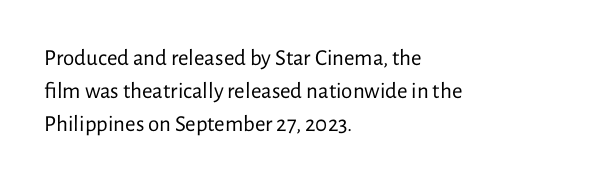
Honestly, the row spacing looks completely unremarkable. Caption: face not bold, strokes unweighted. Posture: vertical. This rendering features lettering with no underline. The setting favours the left margin, as ordinary paragraphs usually do.
